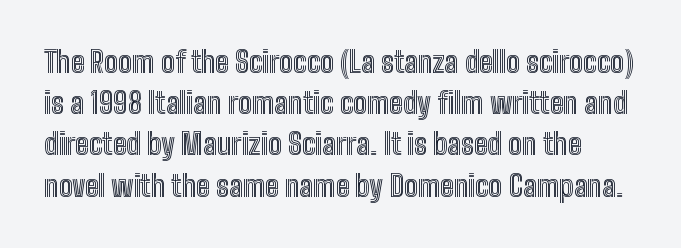
The image shows 29 px condensed type, upright; set normal line spacing (1.42x), normal letter spacing, not underlined; a medium x-height.
